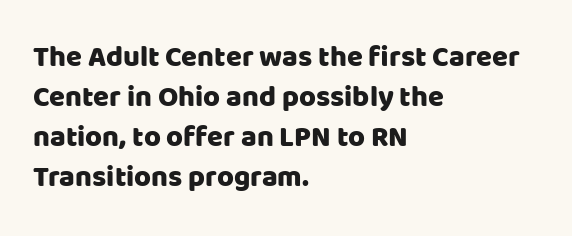
{"serif": "no", "italic": "no", "width": "normal", "stroke_contrast": "low", "x_height": "large", "monospaced": "no", "underline": "no", "align": "left", "line_spacing": "normal", "line_spacing_ratio": 1.38, "letter_spacing": "normal", "letter_spacing_em": 0.0, "glyph_px": 29}
